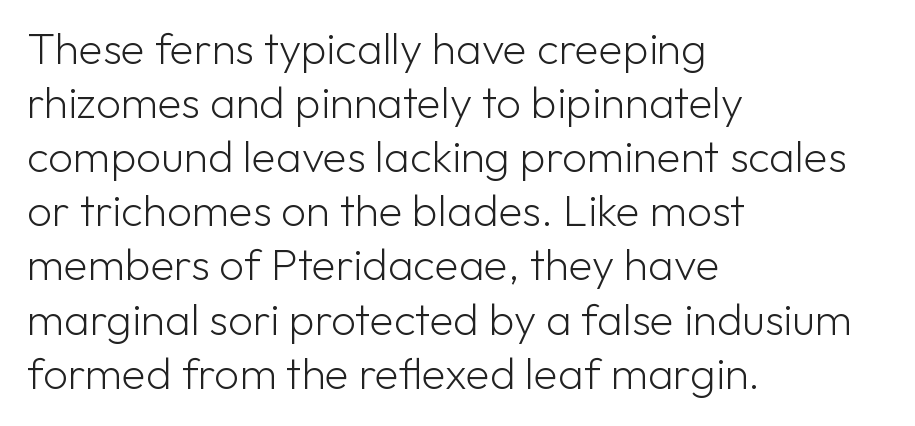
Q: Is the text bold? A: No.
Q: Is the text italic (slanted)? A: No, it is upright.
Q: Is the typeface a serif or a sans-serif typeface? A: Sans-serif.
Q: Is the text underlined? A: No.
Q: How is the paragraph aligned? A: Left-aligned.
Q: Is the spacing between letters normal or unusually wide? A: Normal.
Q: Width (condensed, normal, or wide)? A: Normal.
Q: Stroke contrast? A: Low.
Q: x-height? A: Medium.
Q: Monospaced? A: No.
